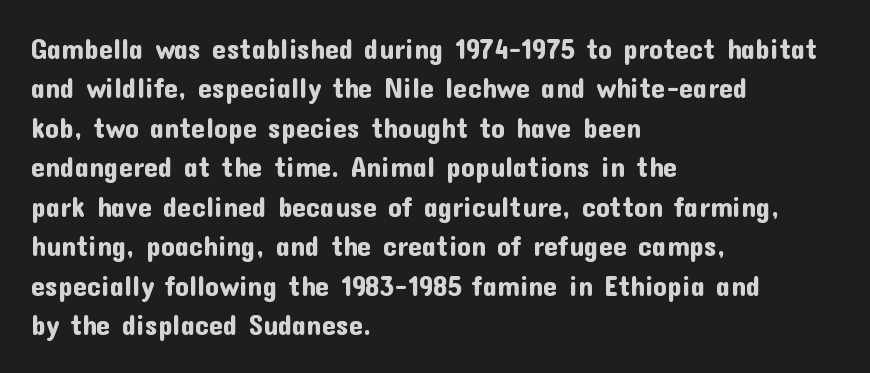
{"serif": "no", "italic": "no", "width": "normal", "stroke_contrast": "low", "x_height": "medium", "monospaced": "no", "underline": "no", "align": "left", "line_spacing": "normal", "line_spacing_ratio": 1.41, "letter_spacing": "normal", "letter_spacing_em": 0.0, "glyph_px": 28}
